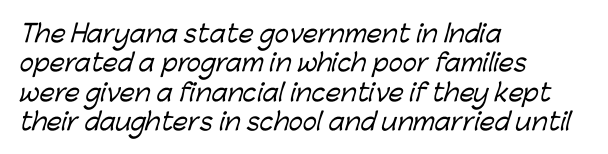
Q: Is the text underlined? A: No.
Q: How is the paragraph aligned? A: Left-aligned.
Q: Is the spacing between letters normal or unusually wide? A: Normal.
